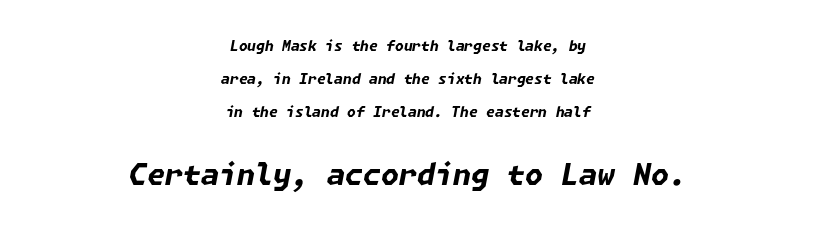
Heft: maximum for text — a bold. The font's italic variant was chosen for this text. Any mark beneath the type? The region is blank. The rendering keeps characters at their native spacing. The block sitting lower on the canvas is the one with enlarged characters. Vertical spacing — loose.
